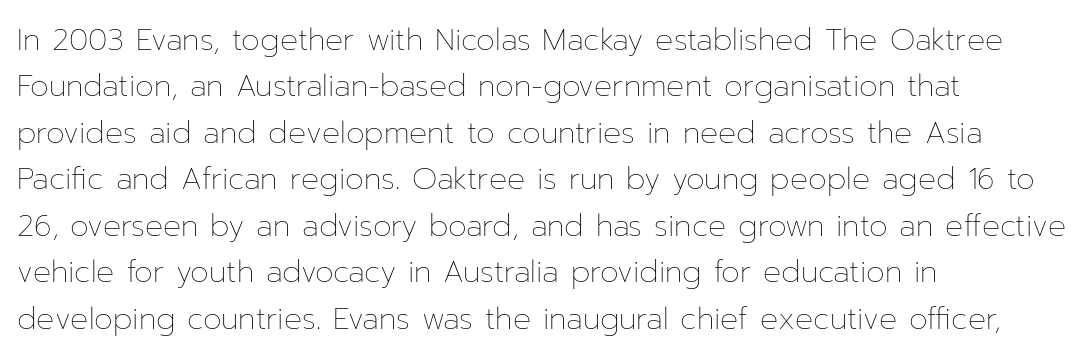
Q: Is the text bold? A: No.
Q: Is the text italic (slanted)? A: No, it is upright.
Q: Is the text underlined? A: No.
Q: How is the paragraph aligned? A: Left-aligned.
Q: Is the spacing between letters normal or unusually wide? A: Normal.
Q: Is the spacing between lines tight, normal or loose? A: Normal.
Q: Width (condensed, normal, or wide)? A: Normal.
Q: Stroke contrast? A: Low.
Q: x-height? A: Medium.
Q: Monospaced? A: No.
